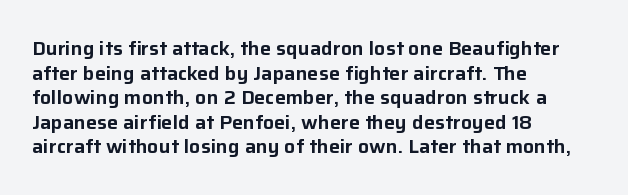
Q: Is the text italic (slanted)? A: No, it is upright.
Q: Is the text underlined? A: No.
Q: How is the paragraph aligned? A: Left-aligned.
Q: Is the spacing between letters normal or unusually wide? A: Normal.
